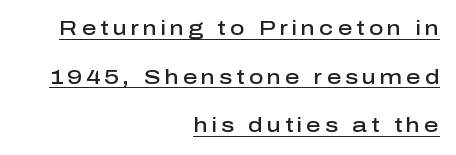
The image shows 20 px text type, upright; set right-aligned, loose line spacing (2.43x), unusually wide letter spacing (+0.2 em), underlined.
